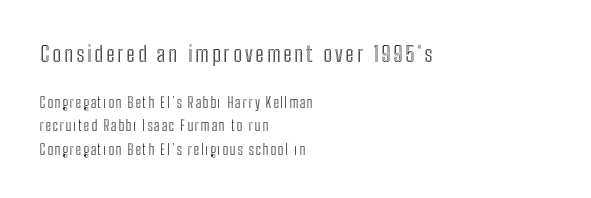
Q: Is the text italic (slanted)? A: No, it is upright.
Q: Is the text underlined? A: No.
Q: How is the paragraph aligned? A: Left-aligned.
Q: Is the spacing between lines tight, normal or loose? A: Normal.
Q: Which block of text is set in a larger size, the first (top) or the second (bottom)? A: The first (top) one.
